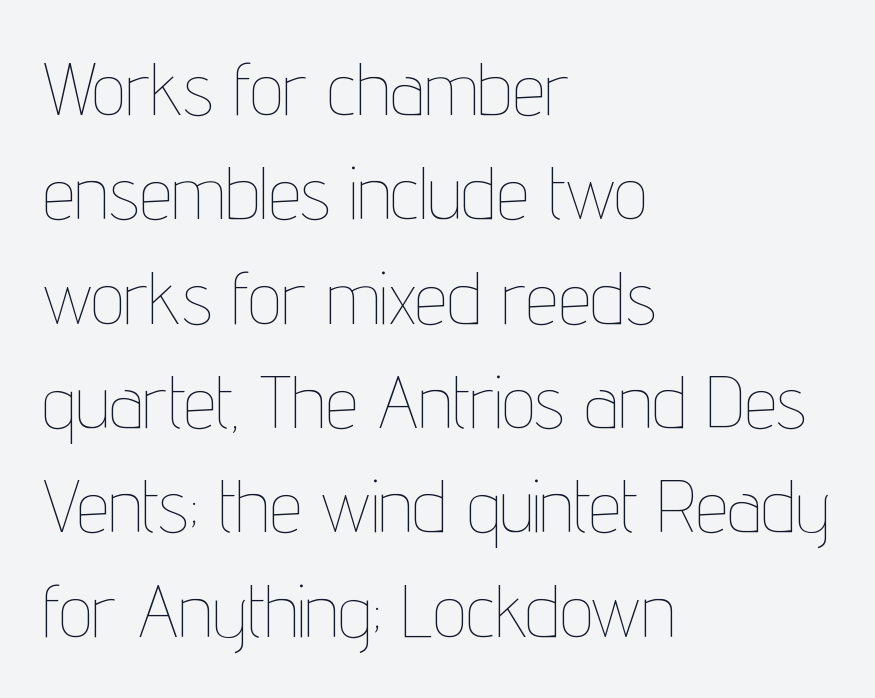
The image shows 74 px thin, condensed type, upright; set left-aligned, normal line spacing (1.41x), normal letter spacing, not underlined; low stroke contrast and a medium x-height.
